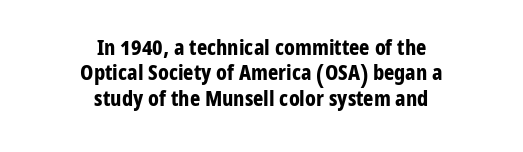
The image shows 22 px bold type, upright; set centered, tight line spacing (1.15x), normal letter spacing, not underlined.
